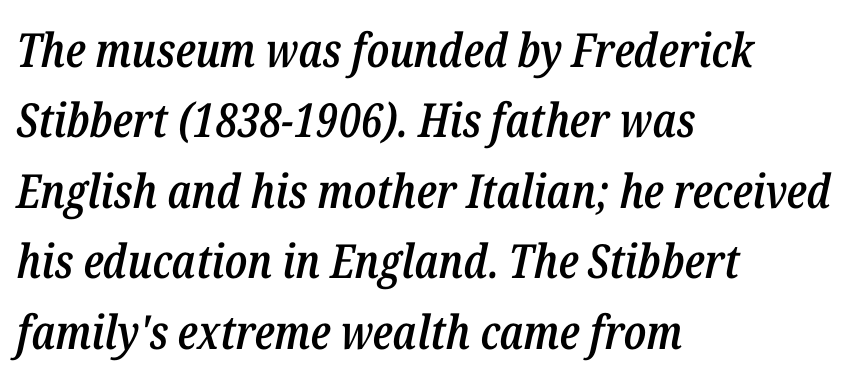
Characters follow at the spacing the type designer built in. Here the designer chose a conventional face with non-uniform glyph widths. The rag falls on the right side of this text block. One glance says typical: line gaps are just what's usual. What weight is shown? A semibold, between regular and bold. The gap between lines stays unmarked.
